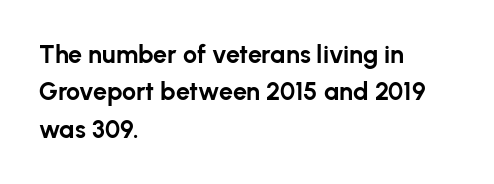
Q: Is the text bold? A: Yes.
Q: Is the text italic (slanted)? A: No, it is upright.
Q: Is the text underlined? A: No.
Q: How is the paragraph aligned? A: Left-aligned.
Q: Is the spacing between letters normal or unusually wide? A: Normal.
Q: Is the spacing between lines tight, normal or loose? A: Normal.
